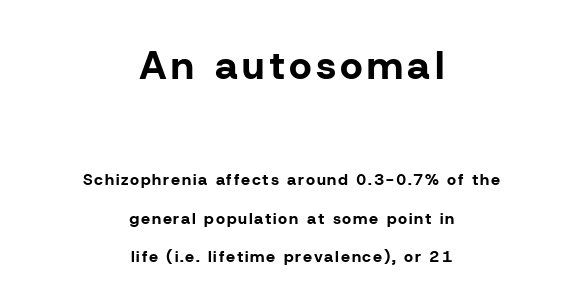
Large over small — that's the arrangement of the two blocks here. Underline: absent. You could not count columns in this text — the font is proportionally spaced. In terms of letterform style, serifs are entirely absent.
